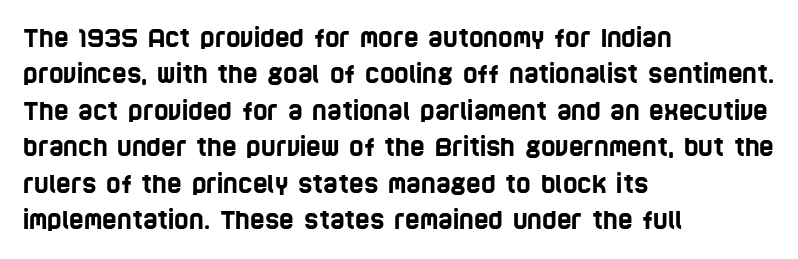
{"underline": "no", "align": "left", "line_spacing": "normal", "line_spacing_ratio": 1.46, "letter_spacing": "normal", "letter_spacing_em": 0.0, "glyph_px": 25}
